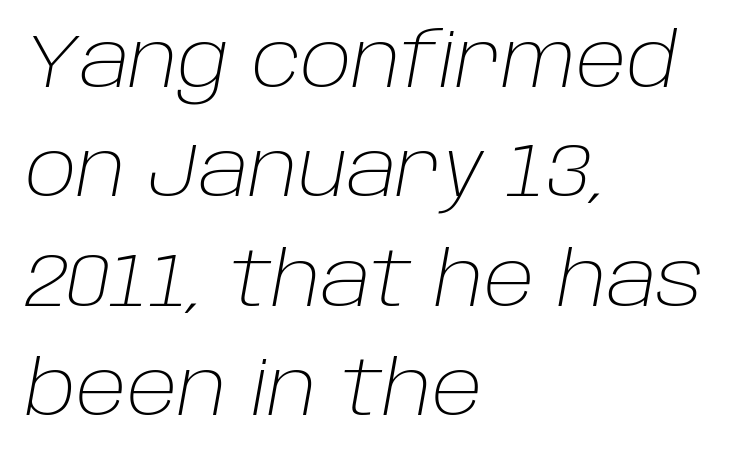
Q: Is the text bold? A: No.
Q: Is the text italic (slanted)? A: Yes, it leans right by about 10 degrees.
Q: Is the text underlined? A: No.
Q: How is the paragraph aligned? A: Left-aligned.
Q: Is the spacing between letters normal or unusually wide? A: Normal.
Q: Is the spacing between lines tight, normal or loose? A: Normal.
Q: Width (condensed, normal, or wide)? A: Normal.
Q: Stroke contrast? A: Low.
Q: x-height? A: Large.
Q: Monospaced? A: No.
